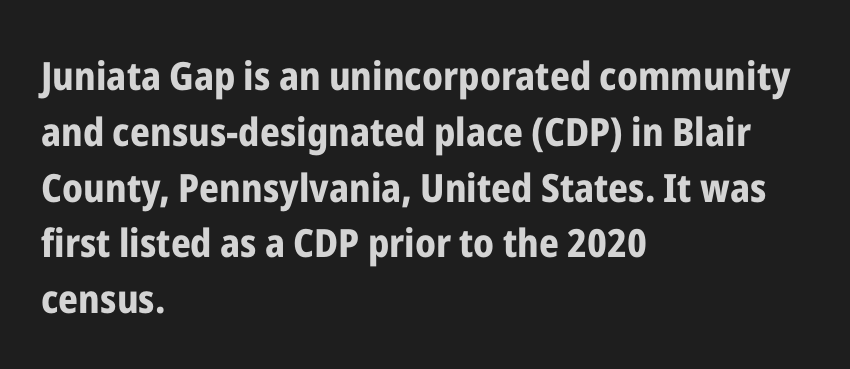
Q: Is the text bold? A: Yes.
Q: Is the text italic (slanted)? A: No, it is upright.
Q: Is the typeface a serif or a sans-serif typeface? A: Sans-serif.
Q: Is the text underlined? A: No.
Q: How is the paragraph aligned? A: Left-aligned.
Q: Is the spacing between letters normal or unusually wide? A: Normal.
Q: Is the spacing between lines tight, normal or loose? A: Normal.
Q: Width (condensed, normal, or wide)? A: Condensed.
Q: Stroke contrast? A: Low.
Q: x-height? A: Medium.
Q: Monospaced? A: No.
